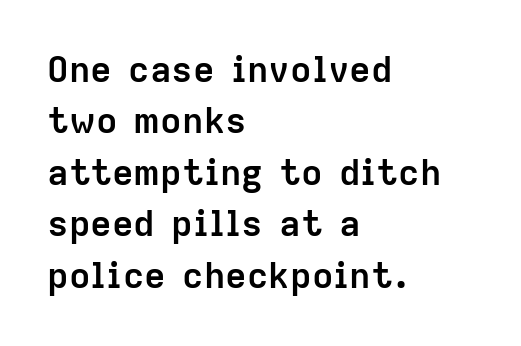
The image shows 36 px semibold sans-serif type, upright; set left-aligned, normal line spacing (1.43x), normal letter spacing, not underlined; low stroke contrast and a medium x-height.
